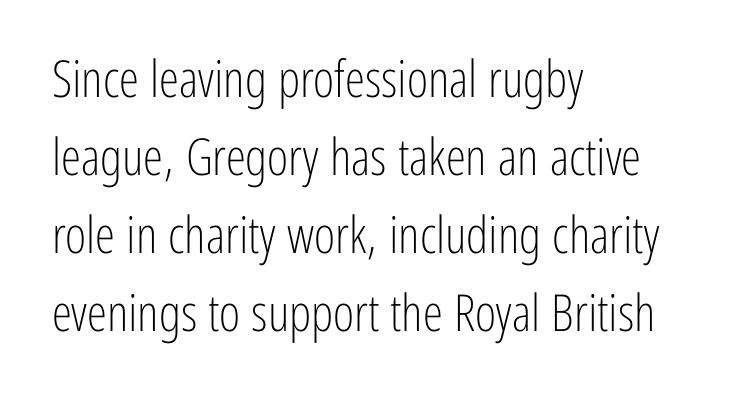
Unlike italic type, these characters show no tilt at all. The letters look calm and open, with moderate or lighter stems. Check under the words: just untouched page. This sample is left-justified, so line endings fall wherever the words run out.
